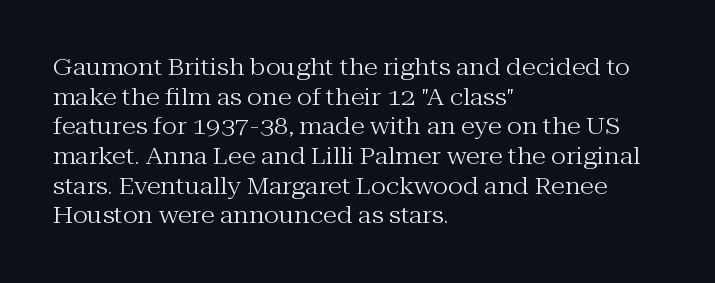
The lines sit at an ordinary, default distance from one another. The rag falls on the right side of this text block. The characters are drawn with everyday or finer stroke widths. Descender tails drop into unmarked territory.
